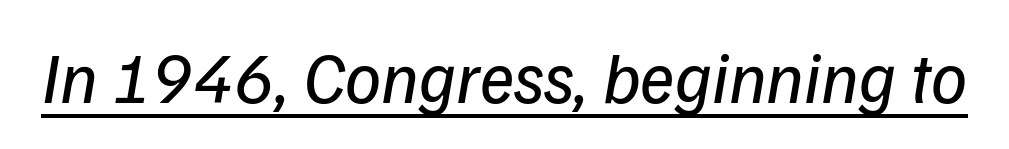
This reads as an unemphasized weight, regular at the heaviest. Slanted lettering throughout. The passage shown is typed in a proportional face where columns would drift. Looks like someone drew a line under every word here.
